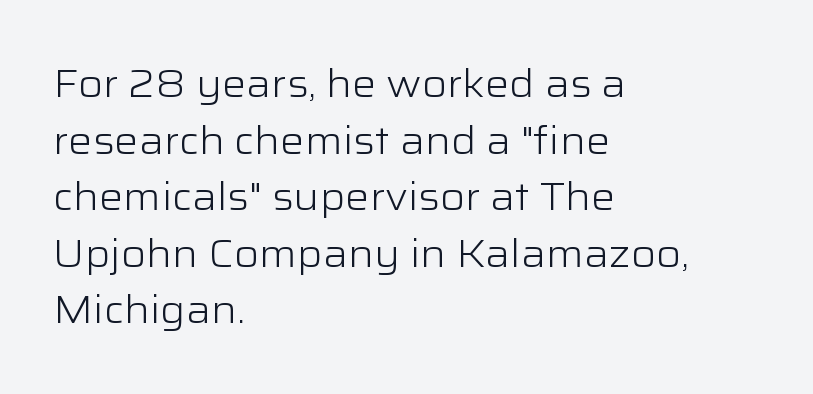
Type style note: lacks serifs. Successive baselines arrive at the customary interval. The baseline area is clear. This is not heavy type; no bold has been used.
